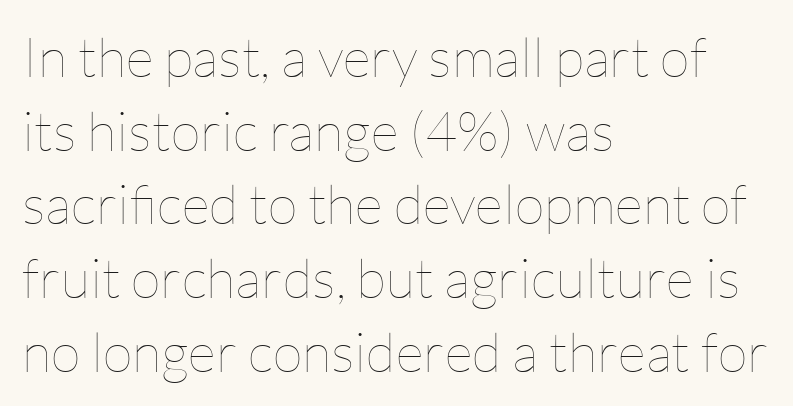
The image shows 55 px thin type, upright; set left-aligned, normal line spacing (1.34x), normal letter spacing, not underlined; low stroke contrast and a medium x-height.
